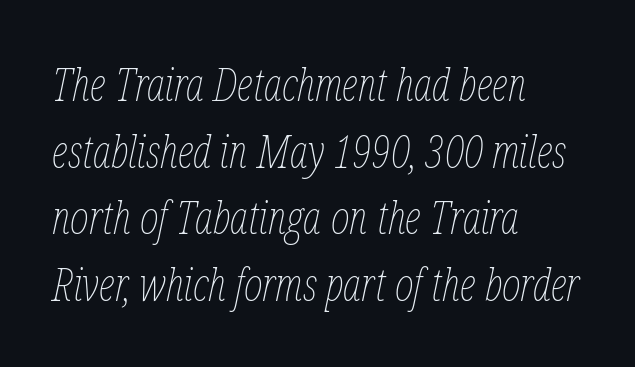
The image shows 45 px thin, condensed type, italic (leaning right); set left-aligned, normal line spacing (1.48x), normal letter spacing, not underlined; low stroke contrast and a medium x-height.
